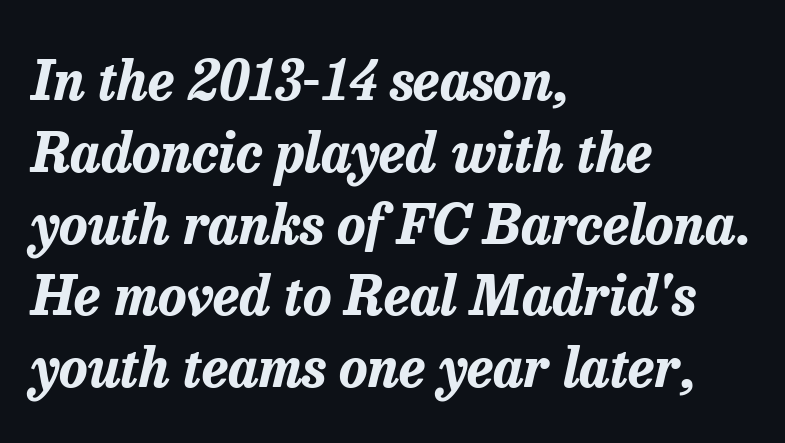
Lines of text with bare space underneath. Is the type bold? Yes — the strokes are clearly thick and heavy. Evenly set lines give the paragraph a standard silhouette. The horizontal fit of the characters is conventional and even. Observe the lean: these are italic letterforms. A student would call this left alignment; a typographer would say flush left, rag right.
